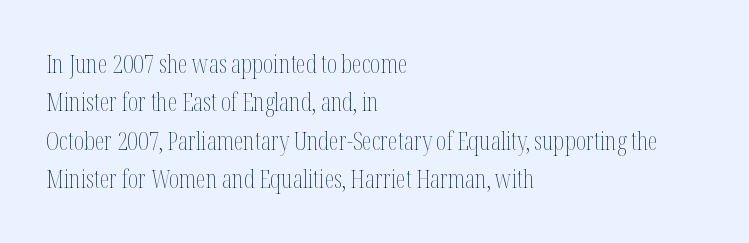
Q: Is the text bold? A: No.
Q: Is the text italic (slanted)? A: No, it is upright.
Q: Is the text underlined? A: No.
Q: How is the paragraph aligned? A: Left-aligned.
Q: Is the spacing between letters normal or unusually wide? A: Normal.
Q: Is the spacing between lines tight, normal or loose? A: Normal.
